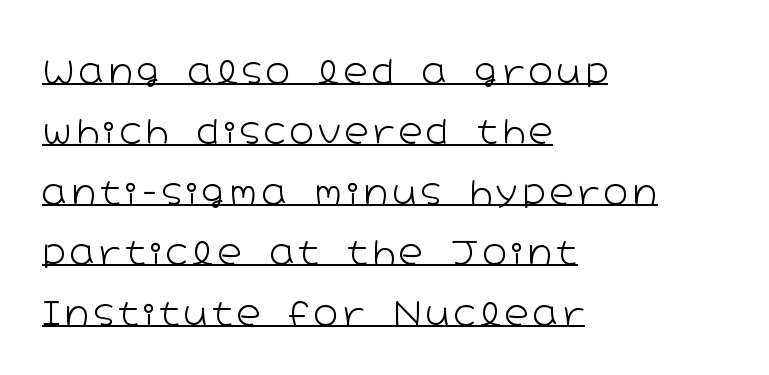
The typesetter has applied underlining to the passage shown. This sample uses an upright cut, with every glyph sitting square on the baseline. Think standard paragraph weight, or any step lighter than that. The characters display no serif detailing; their extremities are plain.
